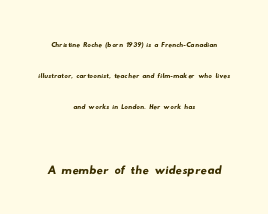
Q: Is the typeface a serif or a sans-serif typeface? A: Sans-serif.
Q: Is the text underlined? A: No.
Q: How is the paragraph aligned? A: Centered.
Q: Is the spacing between letters normal or unusually wide? A: Normal.
Q: Which block of text is set in a larger size, the first (top) or the second (bottom)? A: The second (bottom) one.
Q: Width (condensed, normal, or wide)? A: Wide.
Q: Stroke contrast? A: Low.
Q: x-height? A: Small.
Q: Monospaced? A: No.
